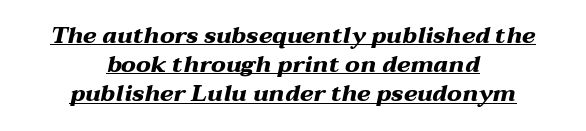
Q: Is the text bold? A: Yes.
Q: Is the text italic (slanted)? A: Yes, it leans right by about 12 degrees.
Q: Is the text underlined? A: Yes.
Q: How is the paragraph aligned? A: Centered.
Q: Is the spacing between letters normal or unusually wide? A: Normal.
Q: Is the spacing between lines tight, normal or loose? A: Normal.
